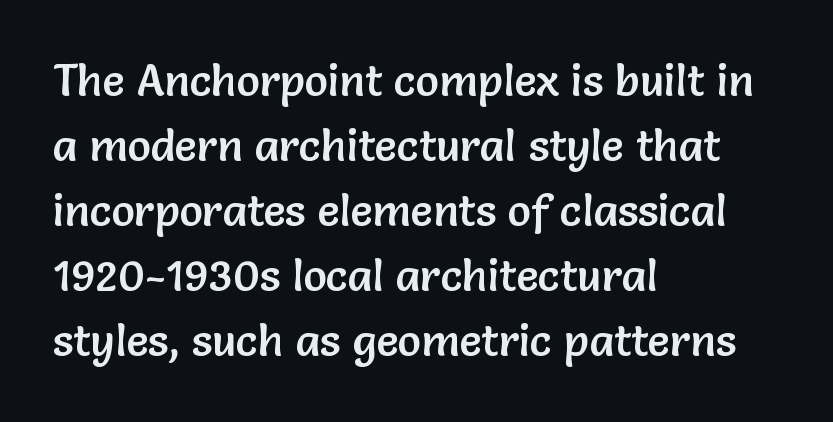
Check where the strokes stop: nothing finishes them off — pure sans. Is there much room between lines? A standard amount, neither cramped nor airy. Rendered with straight, roman letterforms. Leftover space on each line is placed entirely after the last word. The glyphs are unaccompanied by any horizontal stroke below them. These lines keep a tight, regular rhythm from letter to letter.
